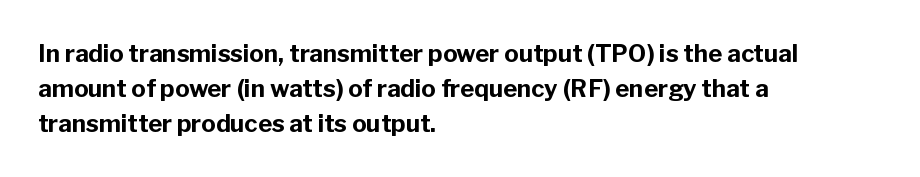
A classic flush-left, rag-right setting is used for this passage. The strokes are fattened all the way to bold. Plain, unruled lines of type. Tracking value appears to be zero — textbook default spacing.
